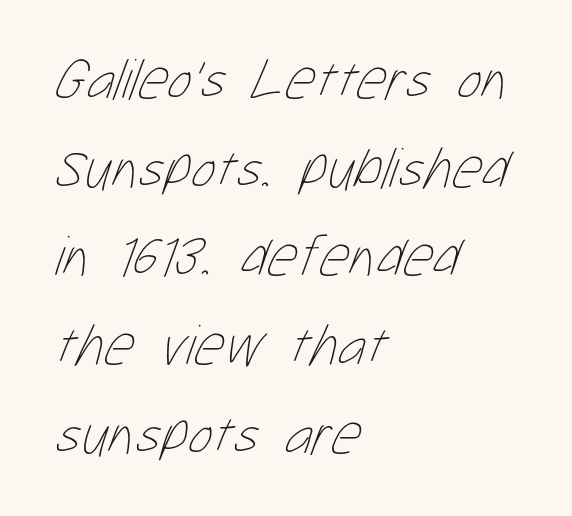
The font is comparable to plain body text, perhaps lighter. These lines are rendered in a variable-pitch font. The gaps between neighbouring characters are ordinary and unremarkable. The compositor pushed each line to the left boundary.
